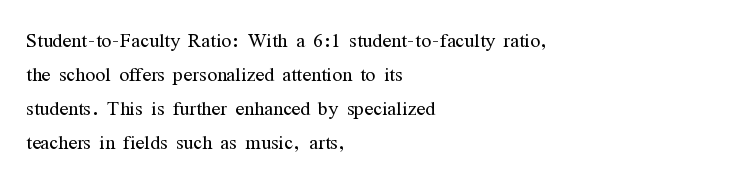
Descenders are the only things crossing below the line. All the whitespace from short lines collects on the right. Characters remain perfectly vertical along every line. The letters sit at their default tracking, neither squeezed nor spread.
